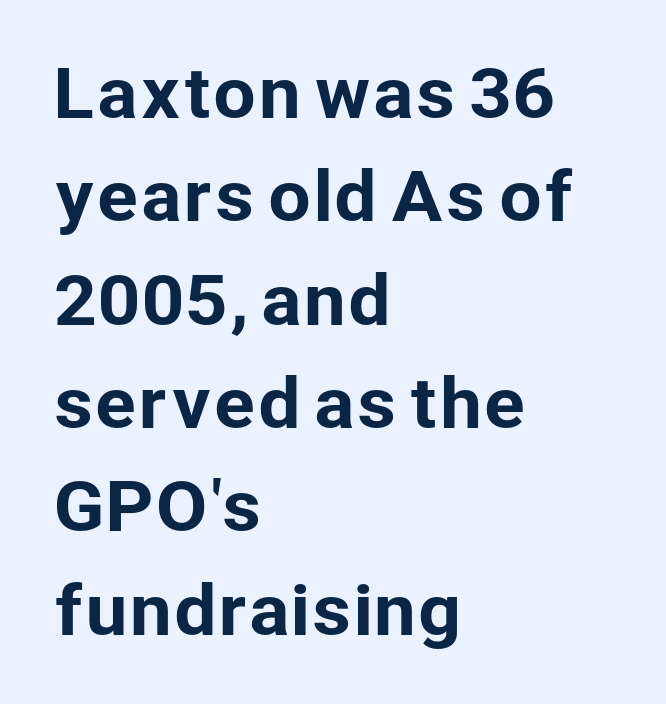
The image shows 68 px sans-serif type, upright; set left-aligned, normal line spacing (1.52x), normal letter spacing, not underlined; low stroke contrast and a medium x-height.
